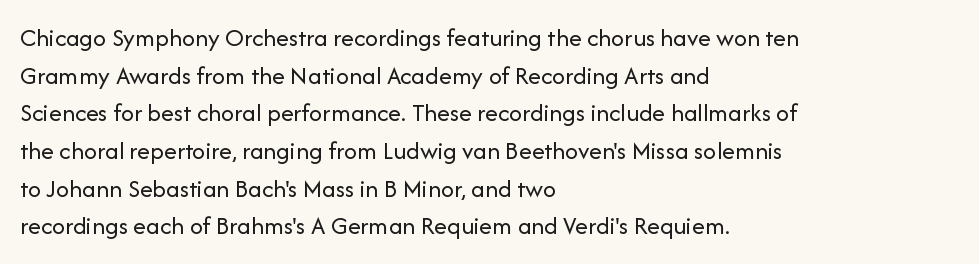
{"italic": "no", "bold": "no", "underline": "no", "align": "left", "line_spacing": "normal", "line_spacing_ratio": 1.45, "letter_spacing": "normal", "letter_spacing_em": 0.0, "glyph_px": 26}
